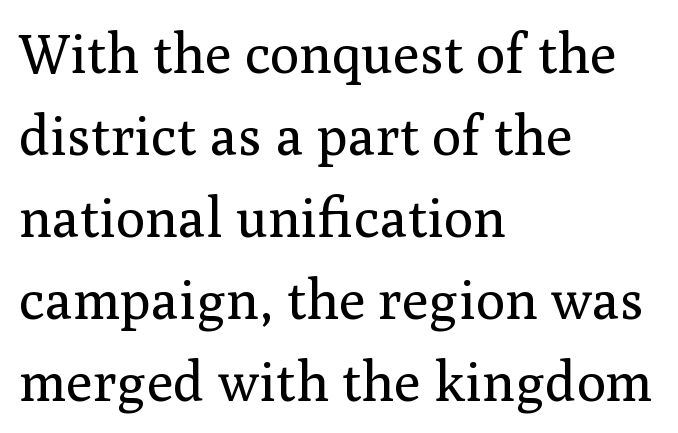
{"serif": "yes", "italic": "no", "bold": "no", "weight": "regular", "width": "normal", "stroke_contrast": "medium", "x_height": "medium", "monospaced": "no", "underline": "no", "align": "left", "line_spacing": "normal", "line_spacing_ratio": 1.49, "letter_spacing": "normal", "letter_spacing_em": 0.0, "glyph_px": 55}
